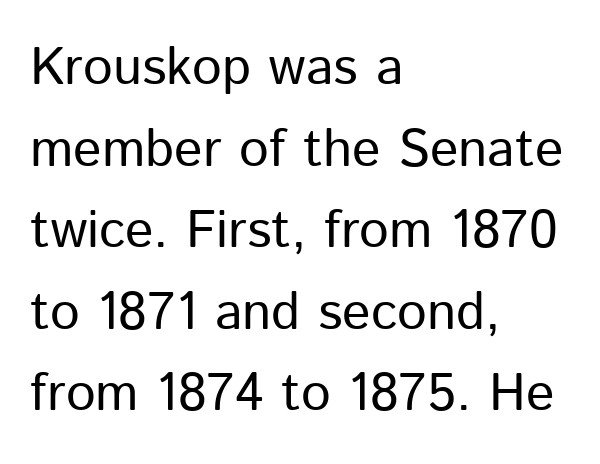
Q: Is the text bold? A: No.
Q: Is the text italic (slanted)? A: No, it is upright.
Q: Is the typeface a serif or a sans-serif typeface? A: Sans-serif.
Q: Is the text underlined? A: No.
Q: How is the paragraph aligned? A: Left-aligned.
Q: Is the spacing between letters normal or unusually wide? A: Normal.
Q: Is the spacing between lines tight, normal or loose? A: Normal.
Q: Width (condensed, normal, or wide)? A: Normal.
Q: Stroke contrast? A: Low.
Q: x-height? A: Medium.
Q: Monospaced? A: No.
